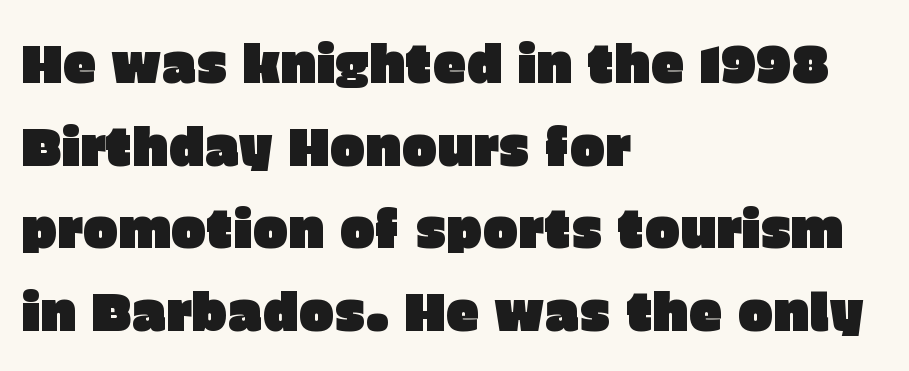
Q: Is the text italic (slanted)? A: No, it is upright.
Q: Is the typeface a serif or a sans-serif typeface? A: Sans-serif.
Q: Is the text underlined? A: No.
Q: How is the paragraph aligned? A: Left-aligned.
Q: Is the spacing between letters normal or unusually wide? A: Normal.
Q: Is the spacing between lines tight, normal or loose? A: Normal.
Q: Width (condensed, normal, or wide)? A: Normal.
Q: Stroke contrast? A: Low.
Q: x-height? A: Large.
Q: Monospaced? A: No.
